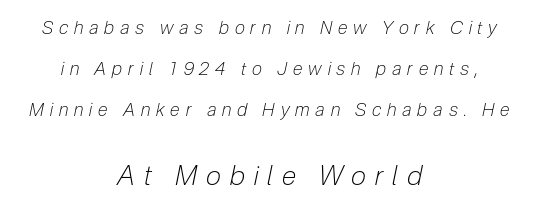
The lower block of text is set noticeably larger than the block above it. Compared with typical paragraphs, the rows here are farther apart. No extra ink here — the face is not bold. Decoration check: the copy has no underline. The lines are quadded center.
